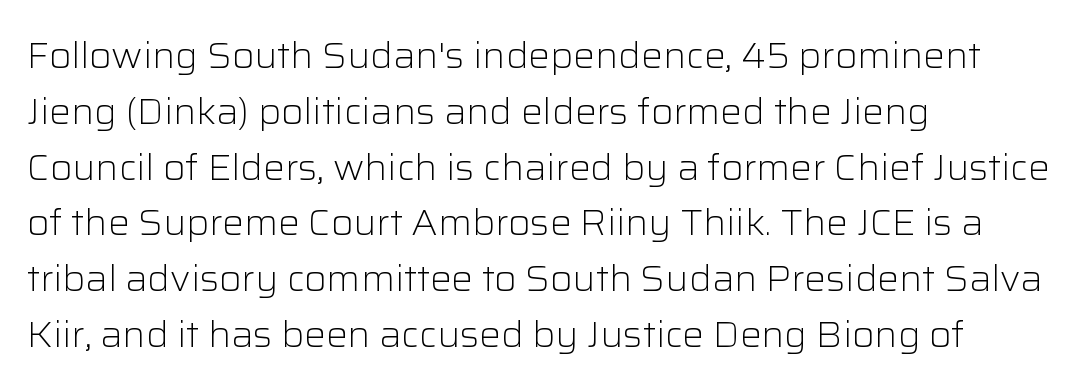
{"serif": "no", "italic": "no", "bold": "no", "weight": "light", "width": "normal", "stroke_contrast": "low", "x_height": "medium", "monospaced": "no", "underline": "no", "align": "left", "line_spacing": "normal", "line_spacing_ratio": 1.55, "letter_spacing": "normal", "letter_spacing_em": 0.0, "glyph_px": 36}
